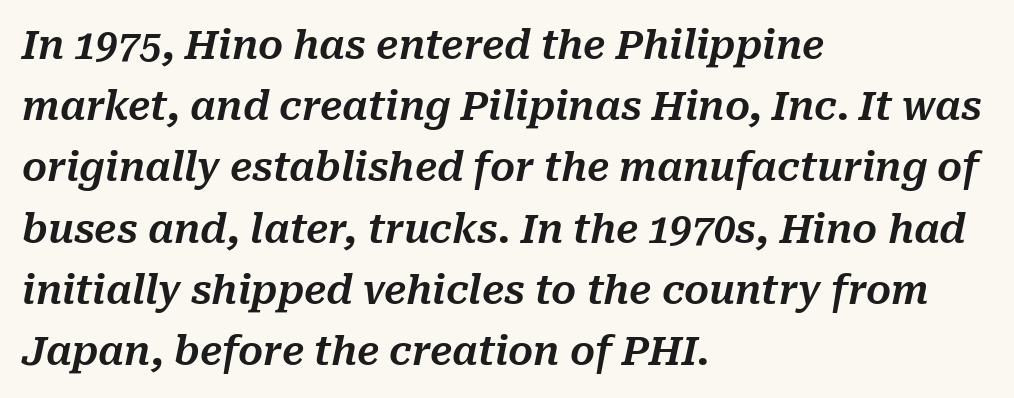
{"italic": "yes", "lean": "right", "slant_degrees": 10, "width": "normal", "stroke_contrast": "medium", "x_height": "medium", "monospaced": "no", "underline": "no", "align": "left", "line_spacing": "normal", "line_spacing_ratio": 1.57, "letter_spacing": "normal", "letter_spacing_em": 0.0, "glyph_px": 39}
